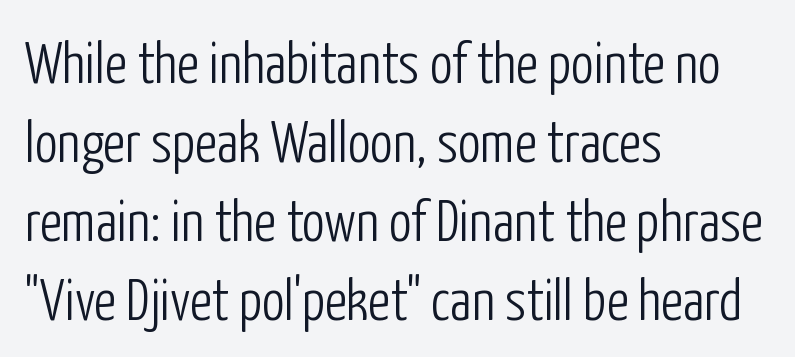
The image shows 58 px light, condensed sans-serif type, upright; set left-aligned, normal line spacing (1.36x), normal letter spacing, not underlined; low stroke contrast and a medium x-height.
